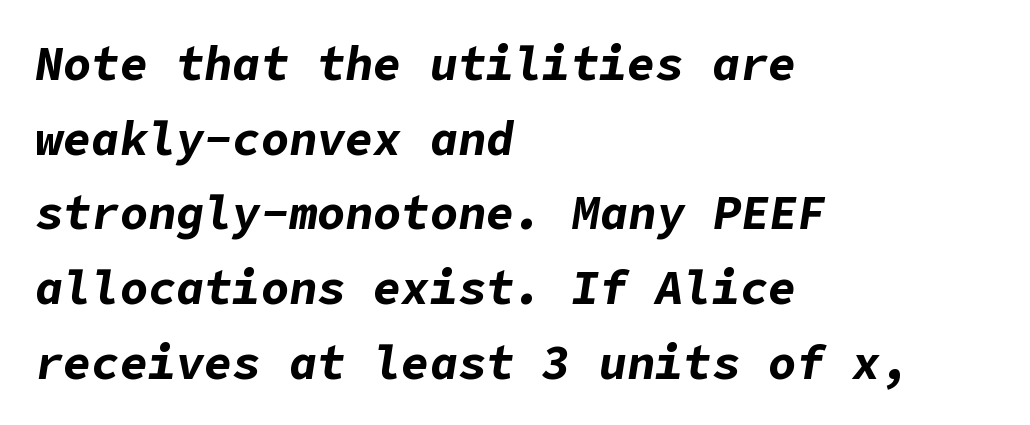
A typesetter would call this zero additional tracking. Does the weight exceed regular? Yes, all the way to bold. Check the space under the baseline: it is left empty. Tall strokes in this sample are angled rather than plumb. Horizontal alignment here is leftward, the default for most running prose. The block of text has a typical density, with ordinary space between rows.
